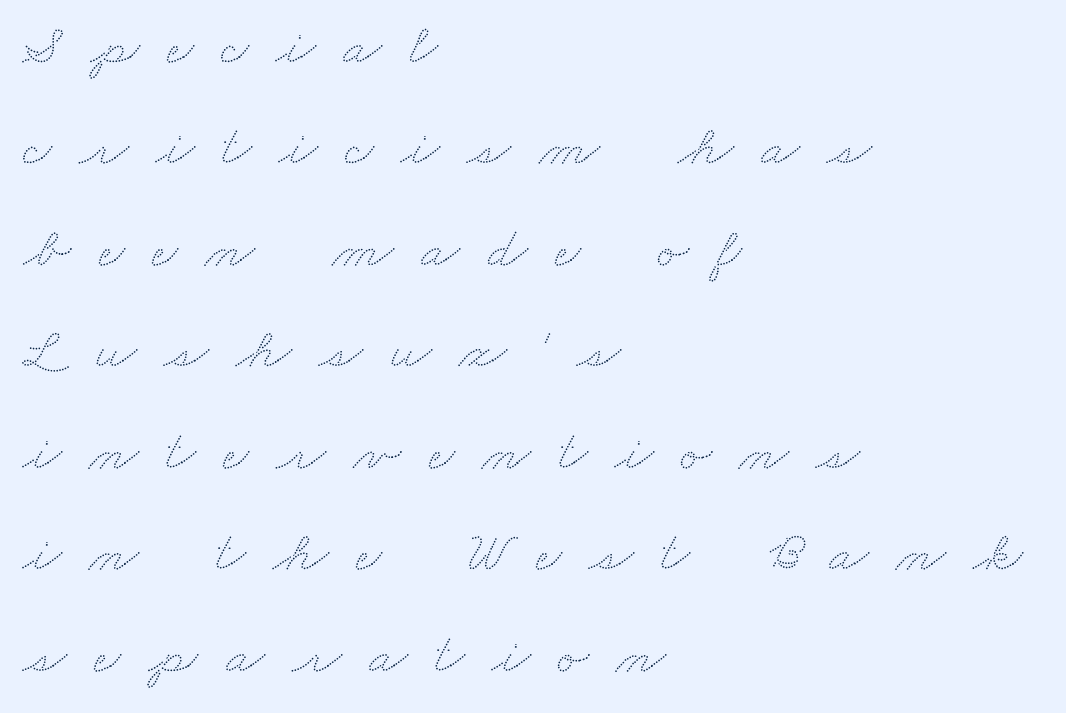
Q: Is the text underlined? A: No.
Q: How is the paragraph aligned? A: Left-aligned.
Q: Is the spacing between letters normal or unusually wide? A: Unusually wide.
Q: Width (condensed, normal, or wide)? A: Wide.
Q: Stroke contrast? A: Low.
Q: x-height? A: Small.
Q: Monospaced? A: No.
